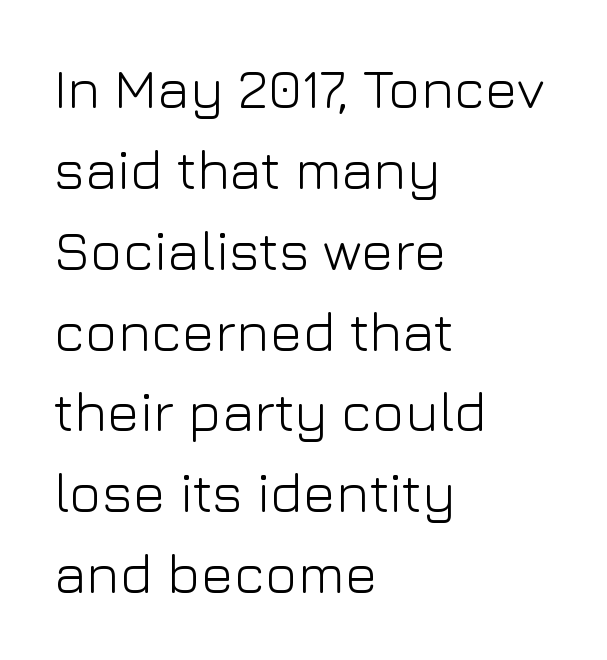
The image shows 55 px light sans-serif type, upright; set left-aligned, normal line spacing (1.47x), normal letter spacing, not underlined; low stroke contrast and a medium x-height.
